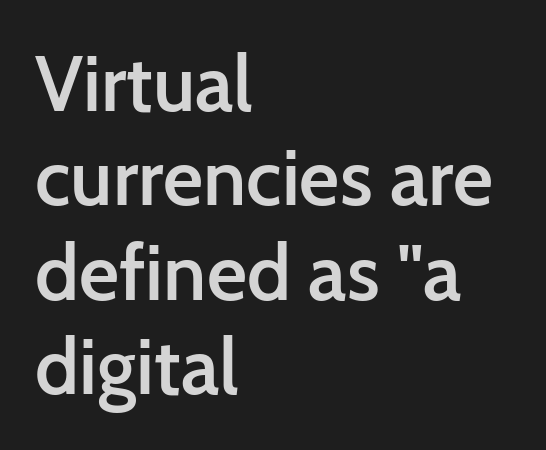
{"serif": "no", "italic": "no", "bold": "semi", "weight": "semibold", "width": "normal", "stroke_contrast": "low", "x_height": "medium", "monospaced": "no", "underline": "no", "align": "left", "line_spacing_ratio": 1.21, "letter_spacing": "normal", "letter_spacing_em": 0.0, "glyph_px": 78}
